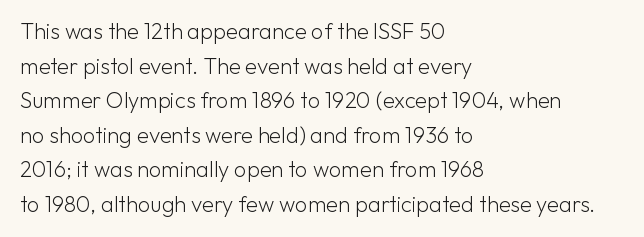
Which margin do the lines hug? The left one — the right edge is uneven. This is roman type, the default non-slanted kind. Summary of vertical rhythm: regular, with standard interline spacing. These glyphs show unthickened strokes, regular width or finer. The rendering keeps characters at their native spacing. The gap between lines stays unmarked.
